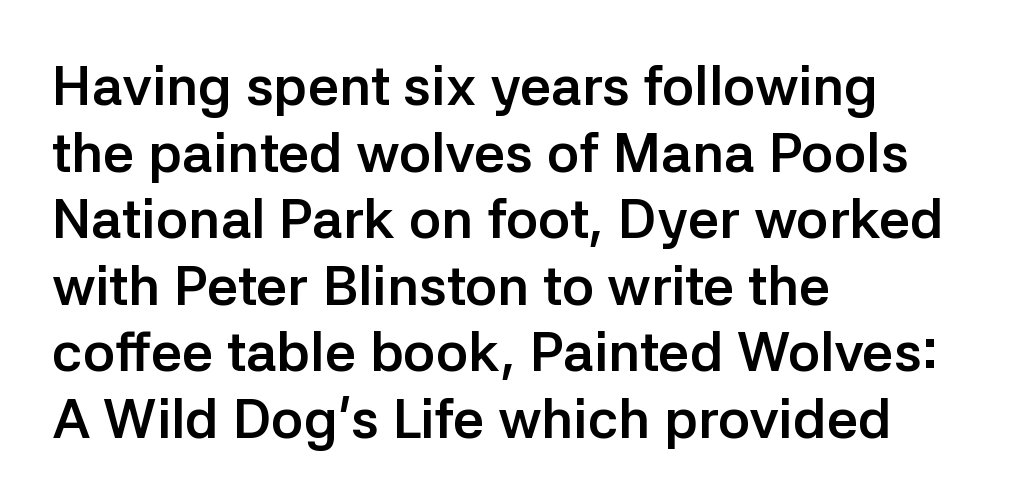
Q: Is the text bold? A: Yes.
Q: Is the text italic (slanted)? A: No, it is upright.
Q: Is the typeface a serif or a sans-serif typeface? A: Sans-serif.
Q: Is the text underlined? A: No.
Q: How is the paragraph aligned? A: Left-aligned.
Q: Is the spacing between letters normal or unusually wide? A: Normal.
Q: Width (condensed, normal, or wide)? A: Normal.
Q: Stroke contrast? A: Low.
Q: x-height? A: Medium.
Q: Monospaced? A: No.
